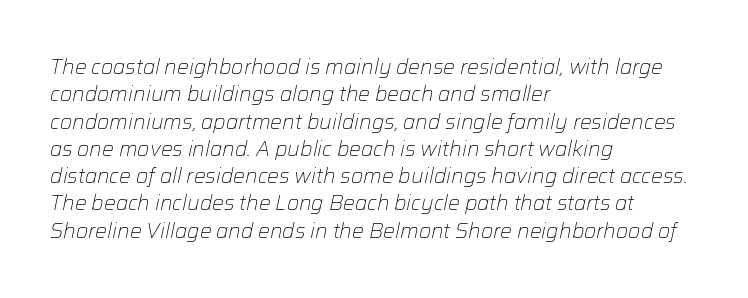
Q: Is the text bold? A: No.
Q: Is the text italic (slanted)? A: Yes, it leans right by about 12 degrees.
Q: Is the text underlined? A: No.
Q: How is the paragraph aligned? A: Left-aligned.
Q: Is the spacing between letters normal or unusually wide? A: Normal.
Q: Is the spacing between lines tight, normal or loose? A: Normal.
